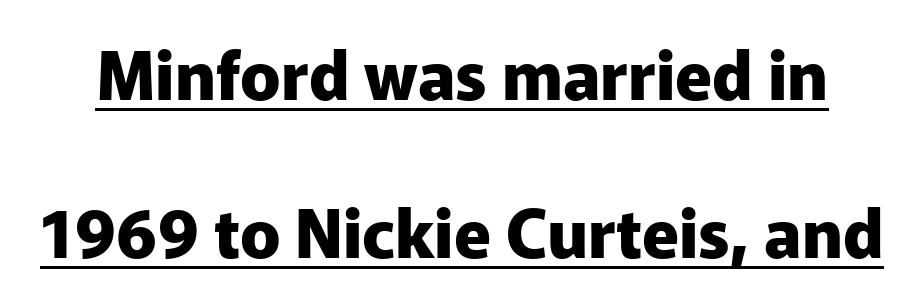
The image shows 67 px heavy sans-serif type, upright; set loose line spacing (2.36x), normal letter spacing, underlined; low stroke contrast and a medium x-height.
